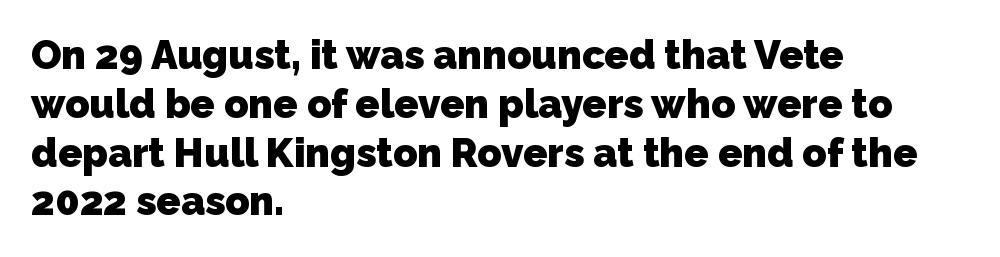
Q: Is the text bold? A: Yes.
Q: Is the typeface a serif or a sans-serif typeface? A: Sans-serif.
Q: Is the text underlined? A: No.
Q: How is the paragraph aligned? A: Left-aligned.
Q: Is the spacing between letters normal or unusually wide? A: Normal.
Q: Width (condensed, normal, or wide)? A: Normal.
Q: Stroke contrast? A: Low.
Q: x-height? A: Medium.
Q: Monospaced? A: No.
